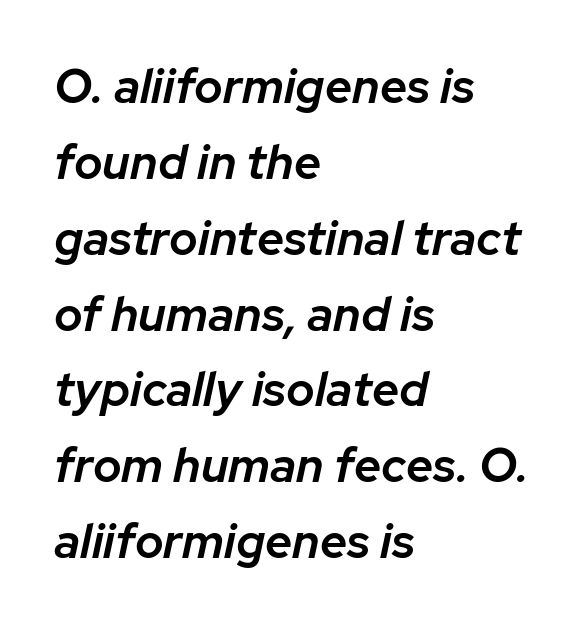
Q: Is the text bold? A: Semi-bold.
Q: Is the text italic (slanted)? A: Yes, it leans right by about 12 degrees.
Q: Is the text underlined? A: No.
Q: How is the paragraph aligned? A: Left-aligned.
Q: Is the spacing between letters normal or unusually wide? A: Normal.
Q: Is the spacing between lines tight, normal or loose? A: Normal.
Q: Width (condensed, normal, or wide)? A: Normal.
Q: Stroke contrast? A: Low.
Q: x-height? A: Medium.
Q: Monospaced? A: No.
